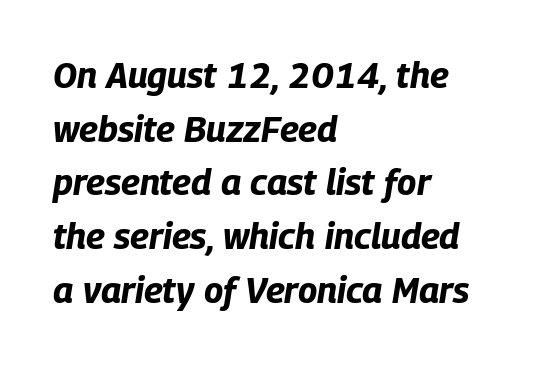
The image shows 36 px bold, condensed type, italic (leaning right); set left-aligned, normal line spacing (1.49x), normal letter spacing, not underlined; low stroke contrast and a large x-height.
